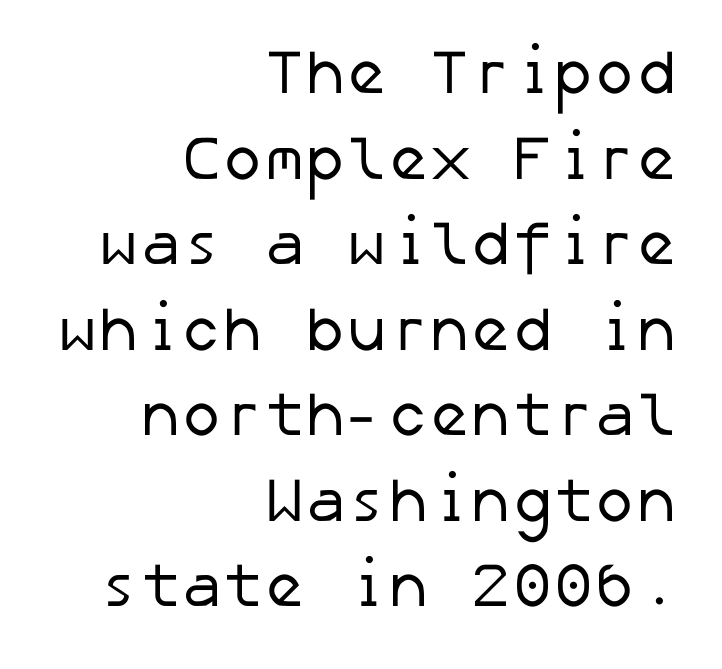
Q: Is the text bold? A: No.
Q: Is the typeface a serif or a sans-serif typeface? A: Sans-serif.
Q: Is the text underlined? A: No.
Q: How is the paragraph aligned? A: Right-aligned.
Q: Is the spacing between letters normal or unusually wide? A: Normal.
Q: Is the spacing between lines tight, normal or loose? A: Normal.
Q: Width (condensed, normal, or wide)? A: Normal.
Q: Stroke contrast? A: Low.
Q: x-height? A: Medium.
